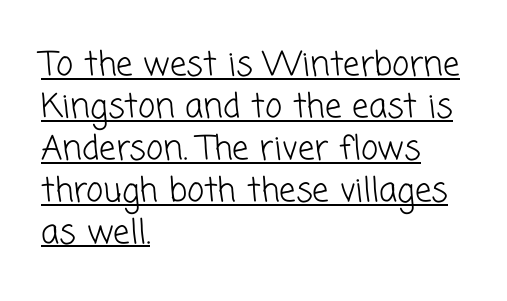
{"serif": "no", "bold": "no", "weight": "light", "width": "normal", "stroke_contrast": "low", "x_height": "medium", "monospaced": "no", "underline": "yes", "align": "left", "line_spacing": "normal", "line_spacing_ratio": 1.27, "letter_spacing": "normal", "letter_spacing_em": 0.0, "glyph_px": 33}
